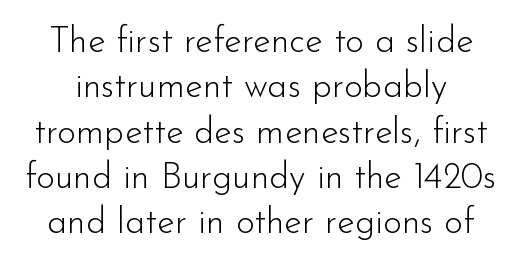
The image shows 36 px light sans-serif type, upright; set normal line spacing (1.26x), normal letter spacing, not underlined; low stroke contrast and a small x-height.
